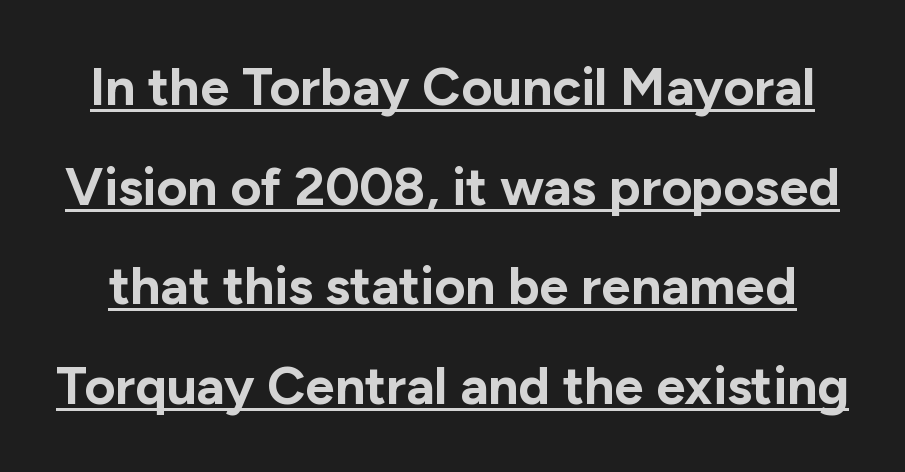
{"serif": "no", "italic": "no", "bold": "yes", "weight": "bold", "width": "normal", "stroke_contrast": "low", "x_height": "medium", "monospaced": "no", "underline": "yes", "line_spacing_ratio": 1.88, "letter_spacing": "normal", "letter_spacing_em": 0.0, "glyph_px": 53}
